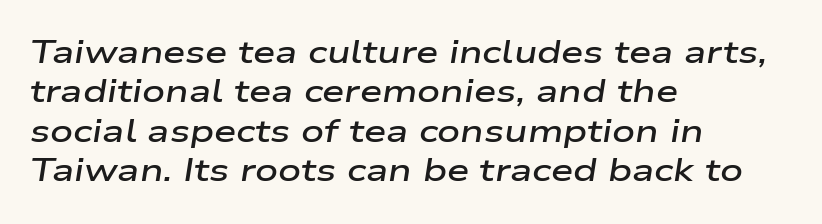
Q: Is the text bold? A: Semi-bold.
Q: Is the text italic (slanted)? A: Yes, it leans right by about 9 degrees.
Q: Is the text underlined? A: No.
Q: How is the paragraph aligned? A: Left-aligned.
Q: Is the spacing between letters normal or unusually wide? A: Normal.
Q: Width (condensed, normal, or wide)? A: Wide.
Q: Stroke contrast? A: Low.
Q: x-height? A: Medium.
Q: Monospaced? A: No.
